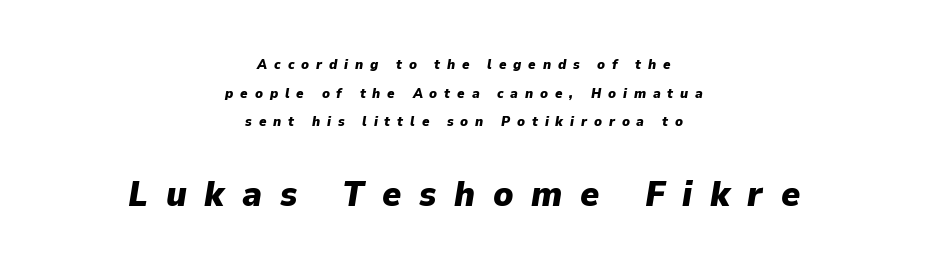
{"italic": "yes", "lean": "right", "slant_degrees": 9, "bold": "yes", "weight": "heavy", "width": "normal", "stroke_contrast": "low", "x_height": "medium", "monospaced": "no", "underline": "no", "align": "center", "line_spacing": "loose", "line_spacing_ratio": 2.05, "letter_spacing": "wide", "letter_spacing_em": 0.49, "larger_block": "second", "size_ratio": 2.57, "glyph_px": 36}
